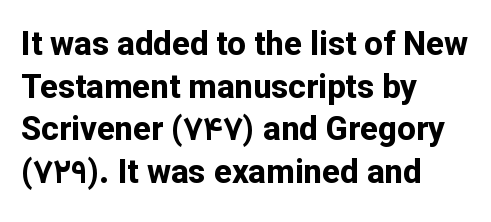
{"serif": "no", "italic": "no", "bold": "yes", "weight": "bold", "width": "normal", "stroke_contrast": "low", "x_height": "medium", "monospaced": "no", "underline": "no", "align": "left", "line_spacing": "normal", "line_spacing_ratio": 1.29, "letter_spacing": "normal", "letter_spacing_em": 0.0, "glyph_px": 33}
